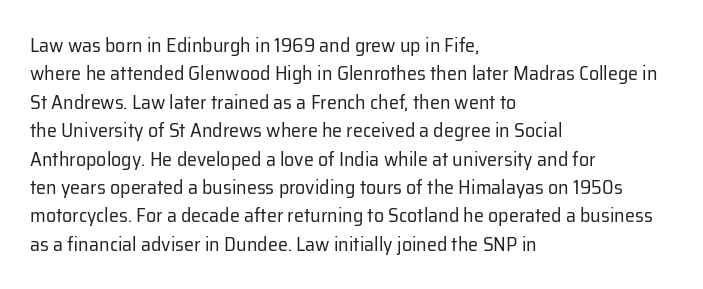
The image shows 20 px text type, upright; set left-aligned, normal line spacing (1.42x), normal letter spacing, not underlined.
